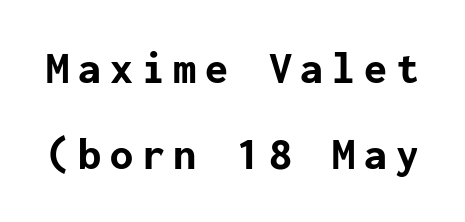
What kind of face is this? One without serifs — a sans. Weight check: bold — yes, fully. Rule under the text: the space is simply empty. Tall strokes in this sample are plumb rather than angled.
